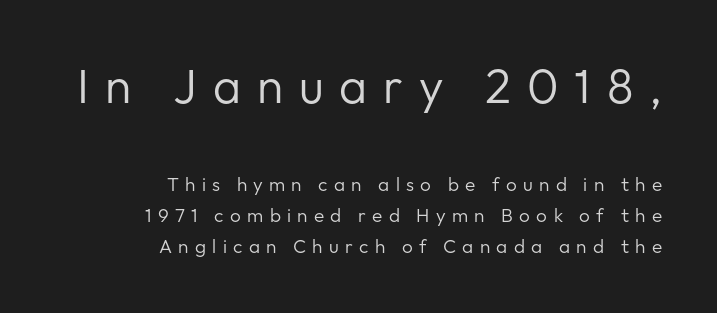
{"serif": "no", "italic": "no", "bold": "no", "weight": "regular", "width": "normal", "stroke_contrast": "low", "x_height": "medium", "monospaced": "no", "underline": "no", "align": "right", "line_spacing": "normal", "line_spacing_ratio": 1.63, "letter_spacing": "wide", "letter_spacing_em": 0.33, "larger_block": "first", "size_ratio": 2.53, "glyph_px": 48}
